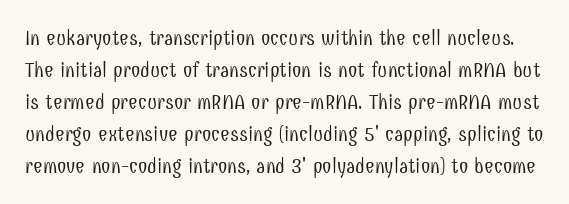
The image shows 21 px text type, upright; set normal line spacing (1.52x), normal letter spacing, not underlined.
